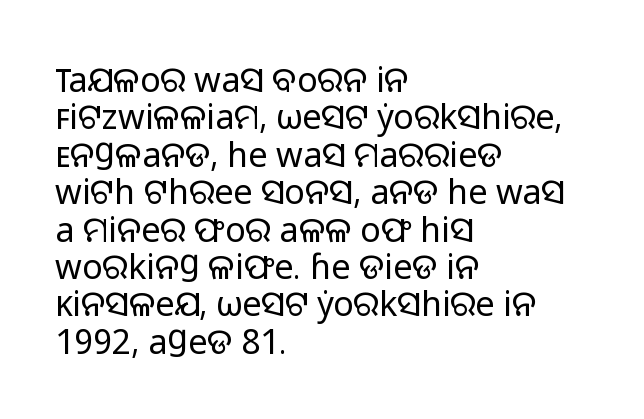
Q: Is the text bold? A: No.
Q: Is the text italic (slanted)? A: No, it is upright.
Q: Is the typeface a serif or a sans-serif typeface? A: Sans-serif.
Q: Is the text underlined? A: No.
Q: How is the paragraph aligned? A: Left-aligned.
Q: Is the spacing between letters normal or unusually wide? A: Normal.
Q: Is the spacing between lines tight, normal or loose? A: Tight.
Q: Width (condensed, normal, or wide)? A: Normal.
Q: Stroke contrast? A: Low.
Q: x-height? A: Medium.
Q: Monospaced? A: No.
